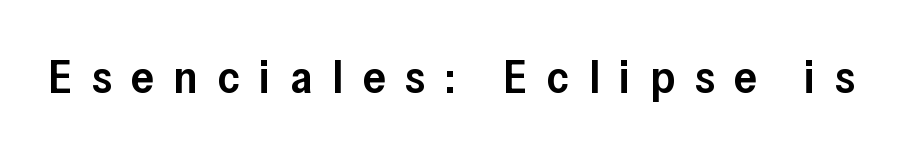
{"serif": "no", "italic": "no", "bold": "semi", "weight": "semibold", "width": "normal", "stroke_contrast": "low", "x_height": "medium", "monospaced": "no", "underline": "no", "letter_spacing": "wide", "letter_spacing_em": 0.43, "glyph_px": 46}
